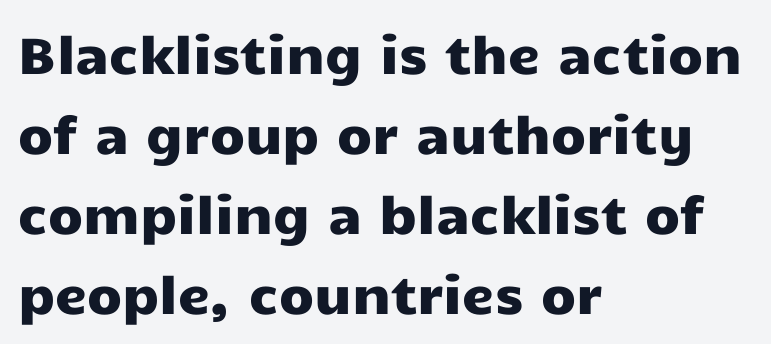
Q: Is the text italic (slanted)? A: No, it is upright.
Q: Is the typeface a serif or a sans-serif typeface? A: Sans-serif.
Q: Is the text underlined? A: No.
Q: How is the paragraph aligned? A: Left-aligned.
Q: Is the spacing between letters normal or unusually wide? A: Normal.
Q: Is the spacing between lines tight, normal or loose? A: Normal.
Q: Width (condensed, normal, or wide)? A: Wide.
Q: Stroke contrast? A: Low.
Q: x-height? A: Medium.
Q: Monospaced? A: No.
